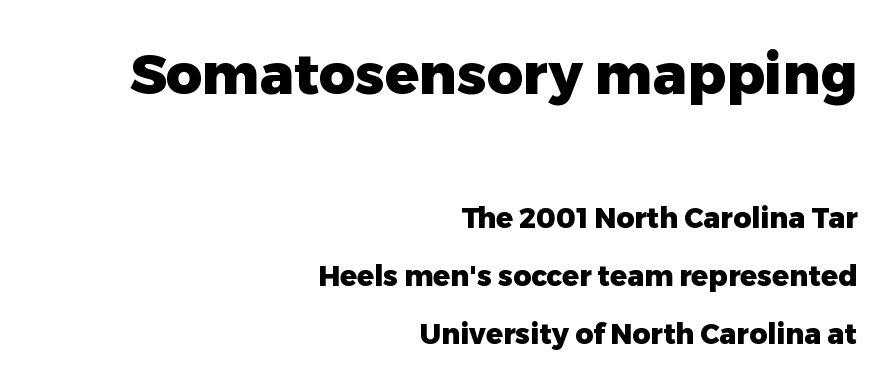
{"serif": "no", "italic": "no", "bold": "yes", "weight": "heavy", "width": "normal", "stroke_contrast": "low", "x_height": "medium", "monospaced": "no", "underline": "no", "align": "right", "line_spacing": "loose", "line_spacing_ratio": 2.07, "letter_spacing": "normal", "letter_spacing_em": 0.0, "larger_block": "first", "size_ratio": 2.0, "glyph_px": 56}
